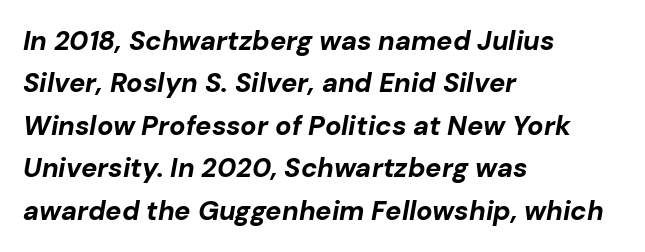
The image shows 27 px bold type, italic (leaning right); set left-aligned, normal line spacing (1.57x), normal letter spacing, not underlined.
